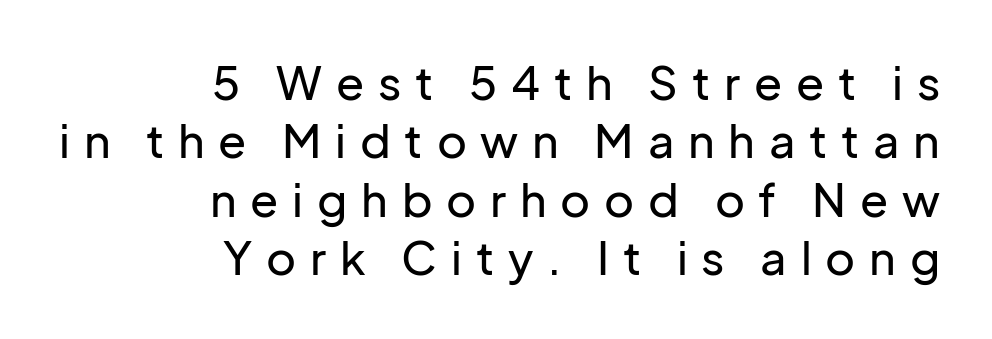
The image shows 46 px sans-serif type, upright; set right-aligned, normal line spacing (1.27x), unusually wide letter spacing (+0.3 em), not underlined; low stroke contrast and a medium x-height.
